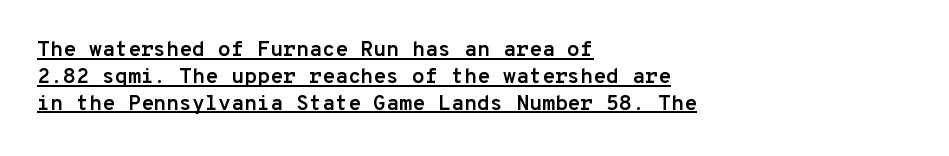
The image shows 21 px bold type, upright; set left-aligned, normal line spacing (1.28x), normal letter spacing, underlined.
